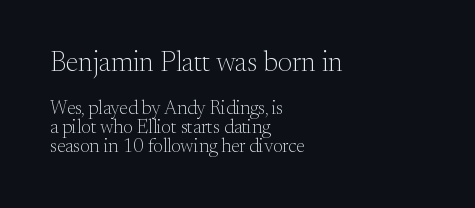
The image shows 28 px light serif type, upright; set left-aligned, tight line spacing (0.99x), normal letter spacing, not underlined; the first (top) block is 1.47x larger; medium stroke contrast and a small x-height.
